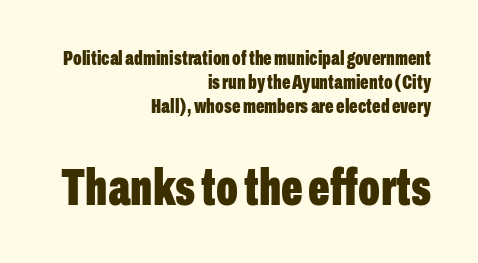
{"serif": "no", "italic": "no", "bold": "yes", "weight": "bold", "width": "condensed", "stroke_contrast": "low", "x_height": "medium", "monospaced": "no", "underline": "no", "align": "right", "line_spacing_ratio": 1.2, "letter_spacing": "normal", "letter_spacing_em": 0.0, "larger_block": "second", "size_ratio": 2.55, "glyph_px": 51}
